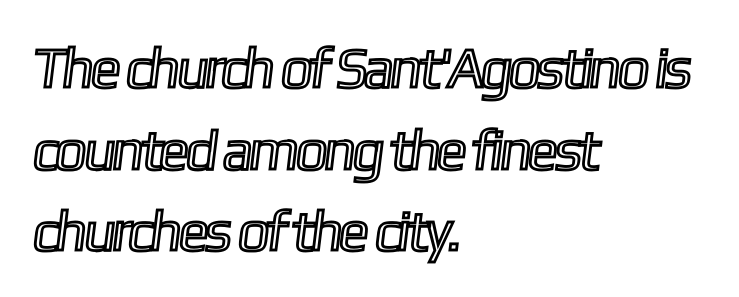
The rendering anchors every line to the left-hand side. This rendering features lettering with no underline. Is this a fixed-width face? No — the glyphs have proportional, varying widths. The designer left line spacing at the default. In terms of letterspacing, this is plain default setting.
